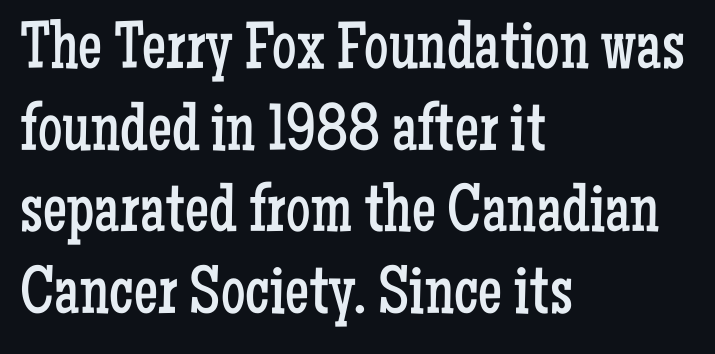
{"serif": "yes", "italic": "no", "bold": "no", "weight": "regular", "width": "condensed", "stroke_contrast": "low", "x_height": "medium", "monospaced": "no", "underline": "no", "align": "left", "line_spacing_ratio": 1.2, "letter_spacing": "normal", "letter_spacing_em": 0.0, "glyph_px": 68}
